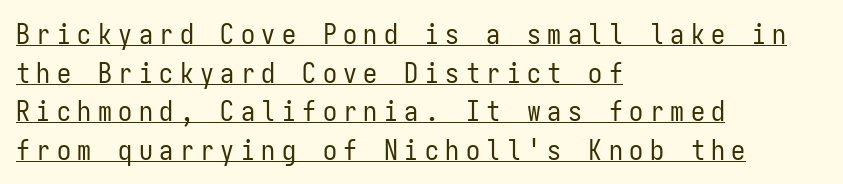
Q: Is the text bold? A: No.
Q: Is the text italic (slanted)? A: No, it is upright.
Q: Is the typeface a serif or a sans-serif typeface? A: Sans-serif.
Q: Is the text underlined? A: Yes.
Q: How is the paragraph aligned? A: Left-aligned.
Q: Is the spacing between letters normal or unusually wide? A: Unusually wide.
Q: Is the spacing between lines tight, normal or loose? A: Normal.
Q: Width (condensed, normal, or wide)? A: Condensed.
Q: Stroke contrast? A: Low.
Q: x-height? A: Medium.
Q: Monospaced? A: Yes.
